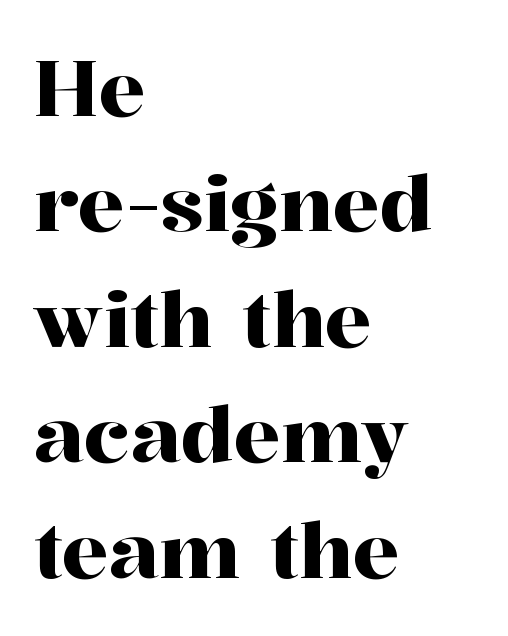
The image shows 78 px serif type, upright; set left-aligned, normal line spacing (1.48x), normal letter spacing, not underlined; high stroke contrast and a medium x-height.
